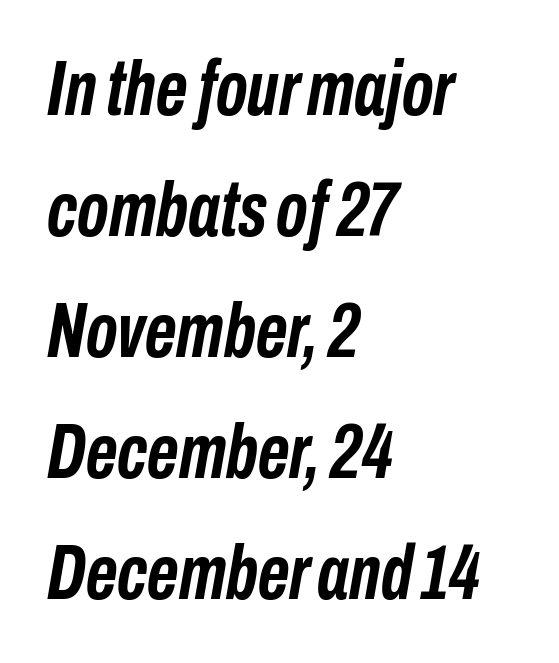
Q: Is the text bold? A: Yes.
Q: Is the text italic (slanted)? A: Yes, it leans right by about 10 degrees.
Q: Is the text underlined? A: No.
Q: How is the paragraph aligned? A: Left-aligned.
Q: Is the spacing between letters normal or unusually wide? A: Normal.
Q: Is the spacing between lines tight, normal or loose? A: Normal.
Q: Width (condensed, normal, or wide)? A: Condensed.
Q: Stroke contrast? A: Low.
Q: x-height? A: Medium.
Q: Monospaced? A: No.
